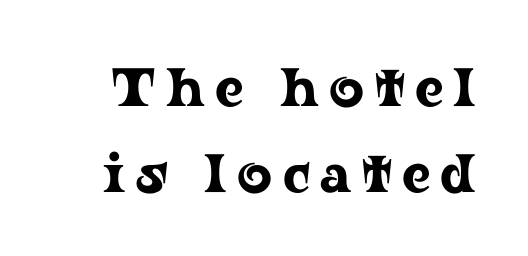
The letters stand straight up with perfectly vertical stems. What's the leading like? Ordinary, nothing unusual. Varying glyph widths throughout — classic text-font behaviour. A typesetter would label this face a serif. Type without underlining.
